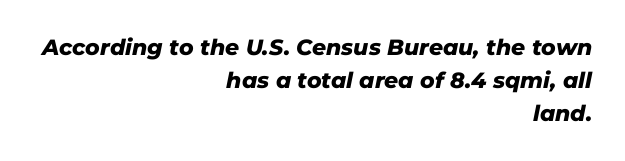
{"italic": "yes", "lean": "right", "slant_degrees": 11, "bold": "yes", "underline": "no", "align": "right", "line_spacing": "normal", "line_spacing_ratio": 1.51, "letter_spacing": "normal", "letter_spacing_em": 0.0, "glyph_px": 22}
